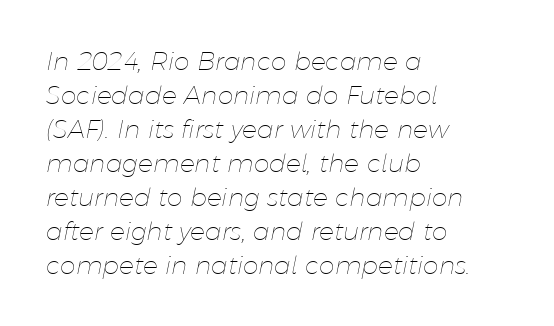
The font's italic variant was chosen for this text. The lines sit at an ordinary, default distance from one another. The words here are not underlined. The font is comparable to plain body text, perhaps lighter. A student would call this left alignment; a typographer would say flush left, rag right.
